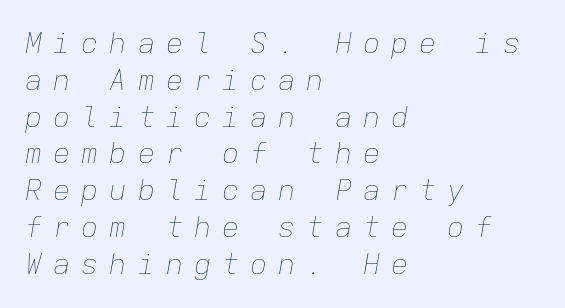
Q: Is the text bold? A: No.
Q: Is the text italic (slanted)? A: Yes, it leans right by about 9 degrees.
Q: Is the text underlined? A: No.
Q: How is the paragraph aligned? A: Left-aligned.
Q: Is the spacing between letters normal or unusually wide? A: Unusually wide.
Q: Is the spacing between lines tight, normal or loose? A: Normal.
Q: Width (condensed, normal, or wide)? A: Normal.
Q: Stroke contrast? A: Low.
Q: x-height? A: Medium.
Q: Monospaced? A: Yes.
